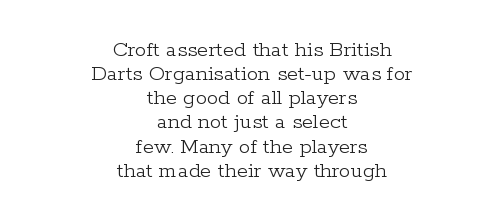
Does the copy run flush right? No — it is centered line by line. Is there any slant? The stems are plumb. The passage shown is not underscored anywhere. No heavy texture on the line: the type isn't bold. The tracking reads as untouched default to a designer's eye.
